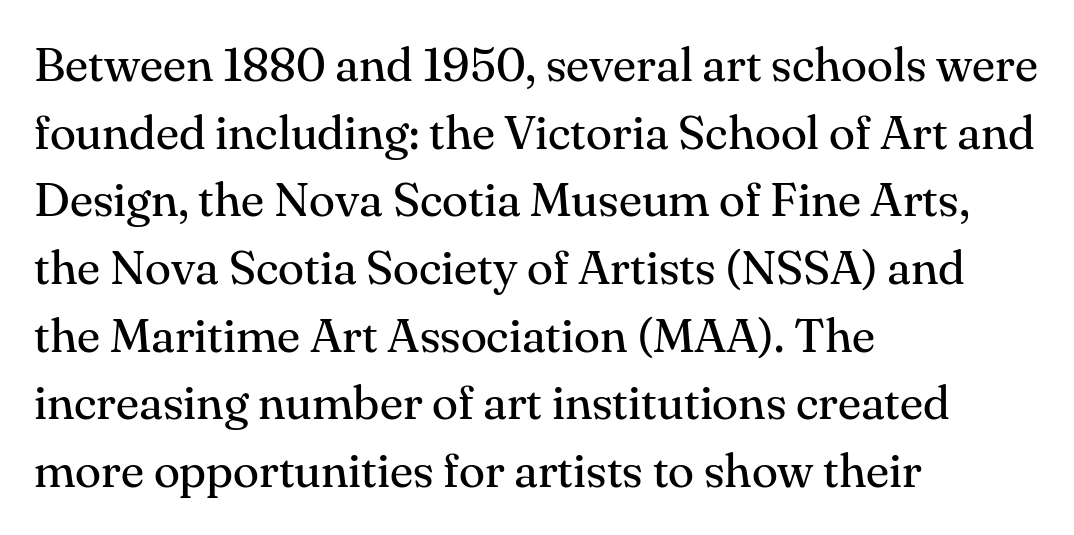
{"serif": "yes", "italic": "no", "bold": "no", "weight": "regular", "width": "normal", "stroke_contrast": "medium", "x_height": "small", "monospaced": "no", "underline": "no", "align": "left", "line_spacing": "normal", "line_spacing_ratio": 1.41, "letter_spacing": "normal", "letter_spacing_em": 0.0, "glyph_px": 48}
